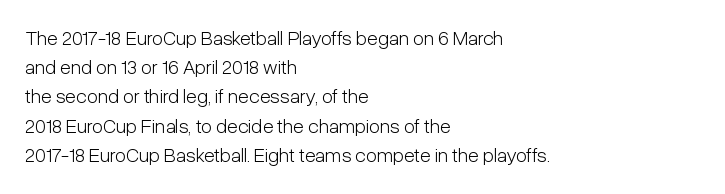
Q: Is the text bold? A: No.
Q: Is the text italic (slanted)? A: No, it is upright.
Q: Is the text underlined? A: No.
Q: How is the paragraph aligned? A: Left-aligned.
Q: Is the spacing between letters normal or unusually wide? A: Normal.
Q: Is the spacing between lines tight, normal or loose? A: Normal.
